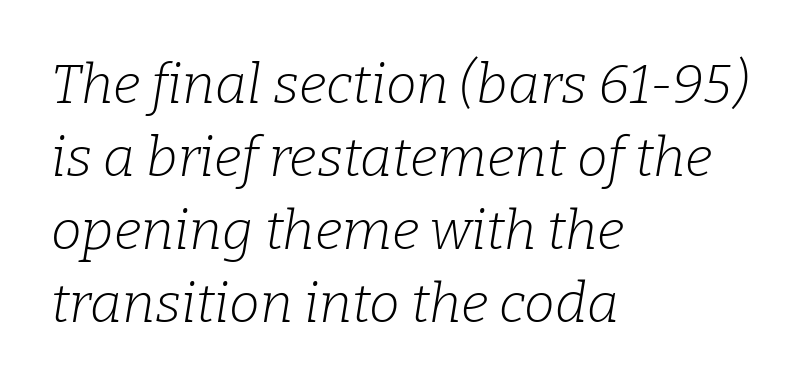
The image shows 55 px light serif type, italic (leaning right); set left-aligned, normal line spacing (1.33x), normal letter spacing, not underlined; low stroke contrast and a medium x-height.
